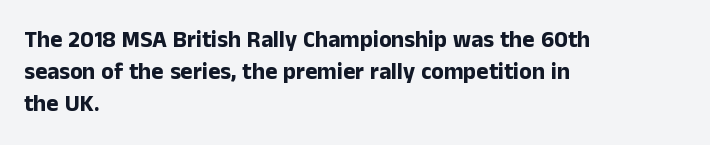
The image shows 23 px bold type, upright; set left-aligned, normal line spacing (1.39x), normal letter spacing, not underlined.
